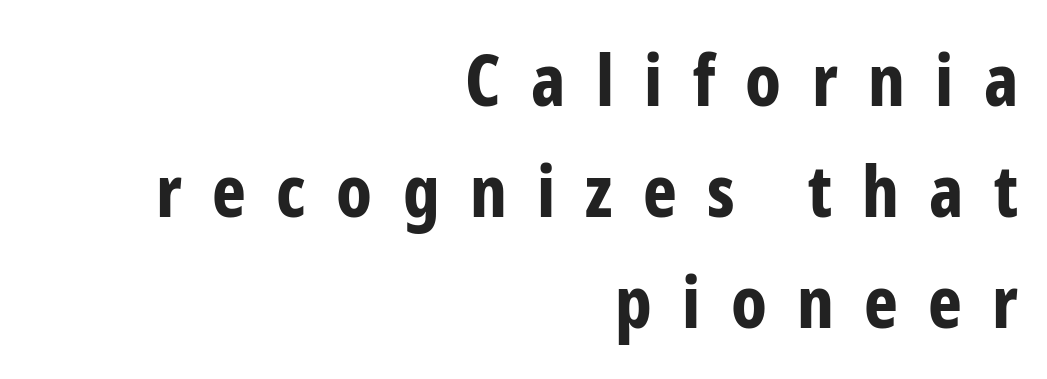
Q: Is the text bold? A: Yes.
Q: Is the text italic (slanted)? A: No, it is upright.
Q: Is the typeface a serif or a sans-serif typeface? A: Sans-serif.
Q: Is the text underlined? A: No.
Q: How is the paragraph aligned? A: Right-aligned.
Q: Is the spacing between letters normal or unusually wide? A: Unusually wide.
Q: Is the spacing between lines tight, normal or loose? A: Normal.
Q: Width (condensed, normal, or wide)? A: Condensed.
Q: Stroke contrast? A: Low.
Q: x-height? A: Medium.
Q: Monospaced? A: No.
